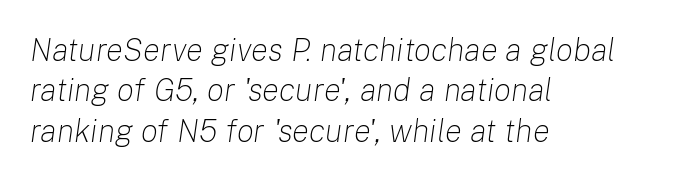
{"italic": "yes", "lean": "right", "slant_degrees": 8, "bold": "no", "weight": "light", "width": "normal", "stroke_contrast": "low", "x_height": "medium", "monospaced": "no", "underline": "no", "align": "left", "line_spacing": "normal", "line_spacing_ratio": 1.26, "letter_spacing": "normal", "letter_spacing_em": 0.0, "glyph_px": 32}
